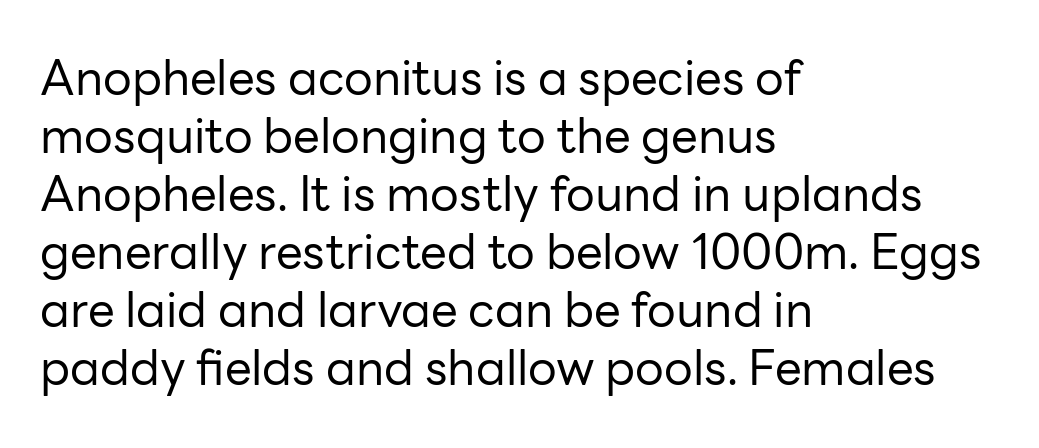
Q: Is the text bold? A: No.
Q: Is the text italic (slanted)? A: No, it is upright.
Q: Is the typeface a serif or a sans-serif typeface? A: Sans-serif.
Q: Is the text underlined? A: No.
Q: How is the paragraph aligned? A: Left-aligned.
Q: Is the spacing between letters normal or unusually wide? A: Normal.
Q: Width (condensed, normal, or wide)? A: Normal.
Q: Stroke contrast? A: Low.
Q: x-height? A: Medium.
Q: Monospaced? A: No.
